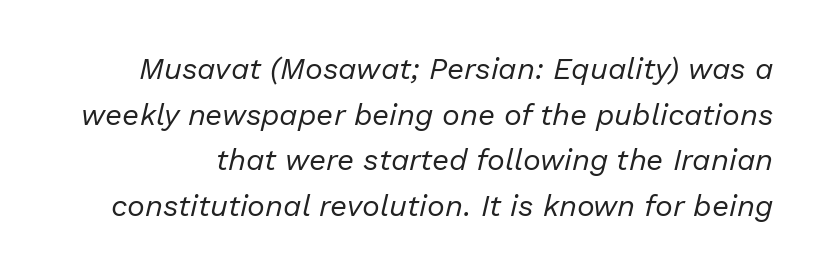
The image shows 30 px regular-weight type, italic (leaning right); set normal line spacing (1.52x), normal letter spacing, not underlined; low stroke contrast and a medium x-height.
